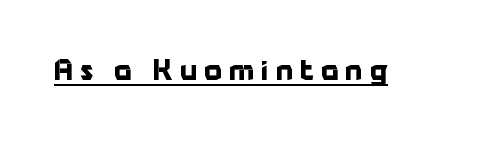
These characters rest on top of a visible drawn line. The letters advance in unequal steps, a hallmark of proportional type. Unlike a traditional serif, this face leaves its strokes unadorned. Words appear elongated and porous because spacing is wide. The letters stand upright; this is a roman face.
